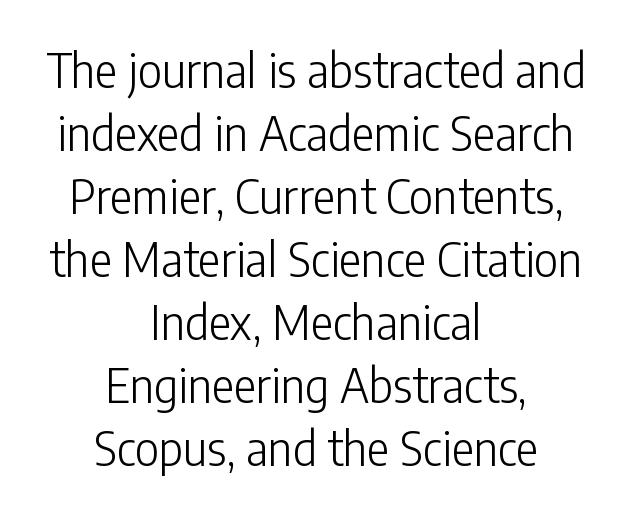
Q: Is the text bold? A: No.
Q: Is the text italic (slanted)? A: No, it is upright.
Q: Is the typeface a serif or a sans-serif typeface? A: Sans-serif.
Q: Is the text underlined? A: No.
Q: How is the paragraph aligned? A: Centered.
Q: Is the spacing between letters normal or unusually wide? A: Normal.
Q: Is the spacing between lines tight, normal or loose? A: Normal.
Q: Width (condensed, normal, or wide)? A: Condensed.
Q: Stroke contrast? A: Low.
Q: x-height? A: Medium.
Q: Monospaced? A: No.
